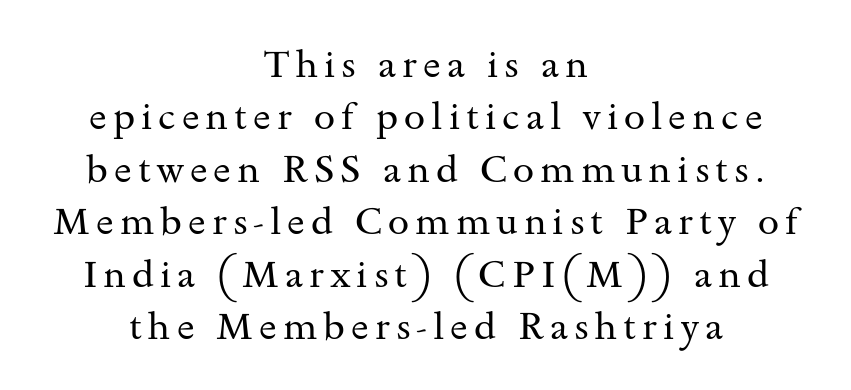
Q: Is the text bold? A: No.
Q: Is the text italic (slanted)? A: No, it is upright.
Q: Is the typeface a serif or a sans-serif typeface? A: Serif.
Q: Is the text underlined? A: No.
Q: How is the paragraph aligned? A: Centered.
Q: Is the spacing between lines tight, normal or loose? A: Normal.
Q: Width (condensed, normal, or wide)? A: Wide.
Q: Stroke contrast? A: Medium.
Q: x-height? A: Small.
Q: Monospaced? A: No.
